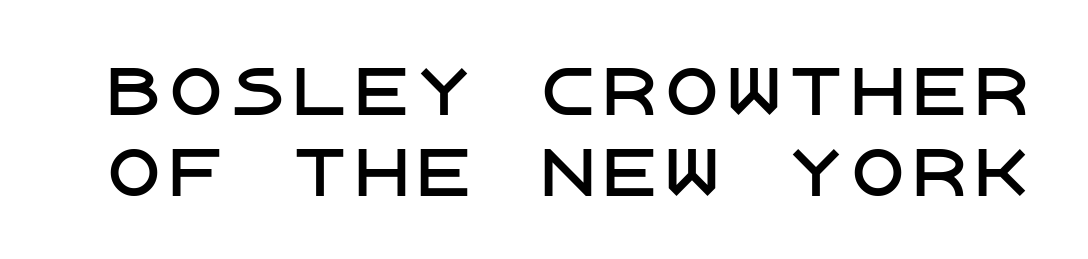
{"serif": "no", "italic": "no", "width": "normal", "stroke_contrast": "low", "x_height": "large", "underline": "no", "line_spacing": "normal", "line_spacing_ratio": 1.3, "letter_spacing": "normal", "letter_spacing_em": 0.0, "glyph_px": 62}
